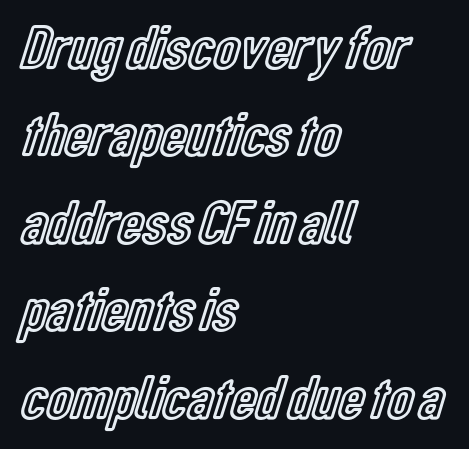
This sample uses plain, unmodified letter spacing. These lines are rendered in a variable-pitch font. Typeset ragged right — the left edge is the straight one. Each row of text sits above clean, open space.
